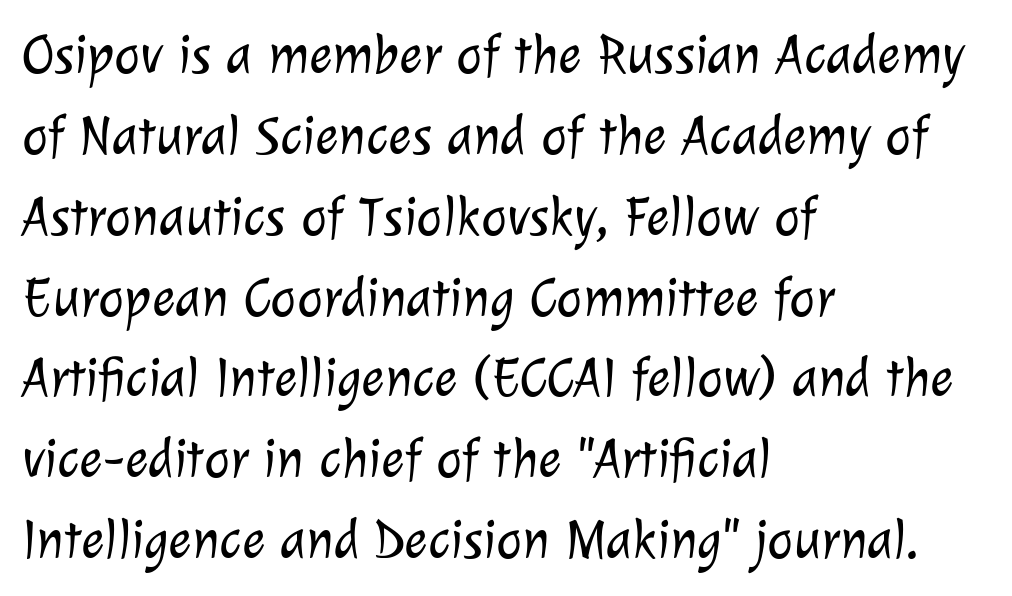
The image shows 55 px light sans-serif type; set left-aligned, normal line spacing (1.47x), normal letter spacing, not underlined; low stroke contrast and a medium x-height.
